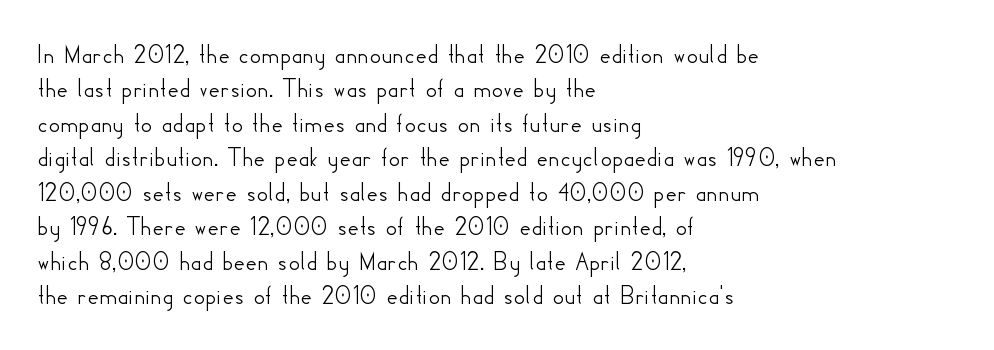
Is there any slant? The stems are plumb. Each line starts at the same left margin while the right side varies. Quick note: underline off. The typeface chosen for these lines omits serifs. Note the varied advance widths — an 'i' is clearly narrower than an 'm'. These lines keep a tight, regular rhythm from letter to letter.
